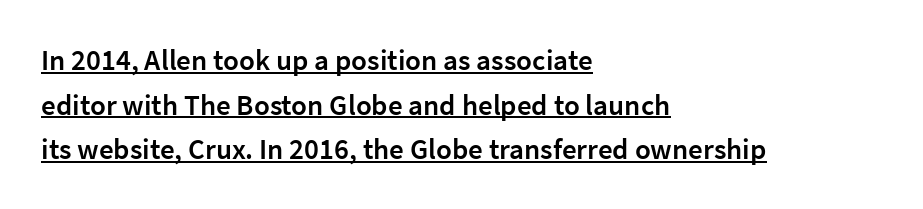
The image shows 29 px semibold sans-serif type, upright; set left-aligned, normal line spacing (1.54x), normal letter spacing, underlined; low stroke contrast and a medium x-height.
